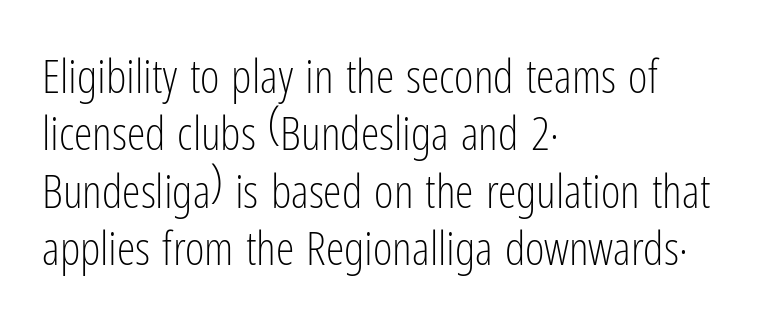
Q: Is the text bold? A: No.
Q: Is the text italic (slanted)? A: No, it is upright.
Q: Is the typeface a serif or a sans-serif typeface? A: Sans-serif.
Q: Is the text underlined? A: No.
Q: How is the paragraph aligned? A: Left-aligned.
Q: Is the spacing between letters normal or unusually wide? A: Normal.
Q: Width (condensed, normal, or wide)? A: Condensed.
Q: Stroke contrast? A: Low.
Q: x-height? A: Medium.
Q: Monospaced? A: No.
